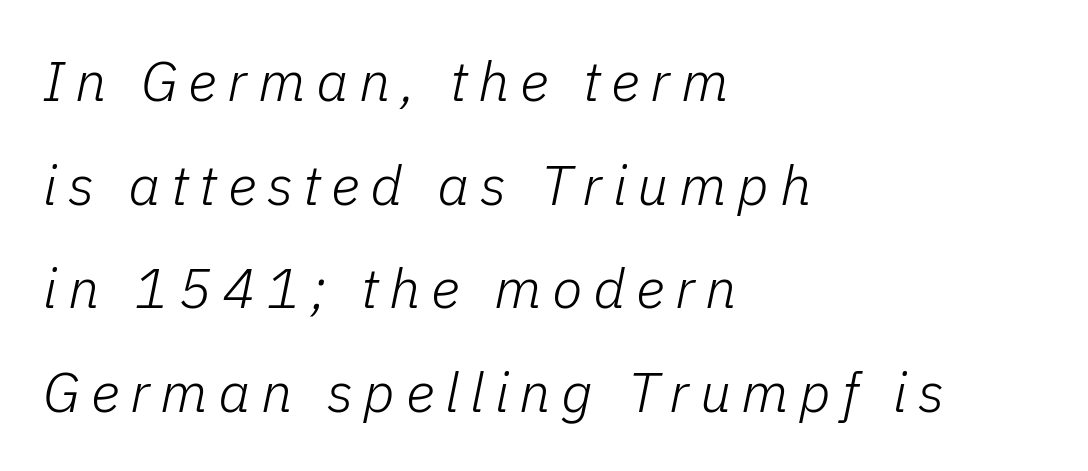
Q: Is the text bold? A: No.
Q: Is the text italic (slanted)? A: Yes, it leans right by about 11 degrees.
Q: Is the text underlined? A: No.
Q: How is the paragraph aligned? A: Left-aligned.
Q: Width (condensed, normal, or wide)? A: Normal.
Q: Stroke contrast? A: Low.
Q: x-height? A: Medium.
Q: Monospaced? A: No.
